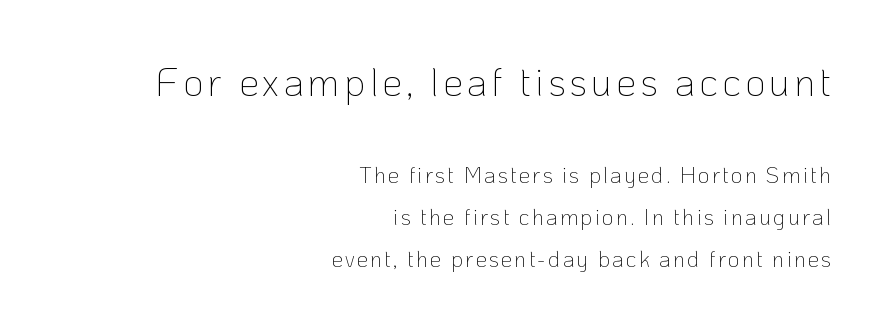
{"serif": "no", "italic": "no", "bold": "no", "weight": "thin", "width": "normal", "stroke_contrast": "low", "x_height": "medium", "monospaced": "no", "underline": "no", "align": "right", "line_spacing": "loose", "line_spacing_ratio": 1.9, "larger_block": "first", "size_ratio": 1.77, "glyph_px": 39}
